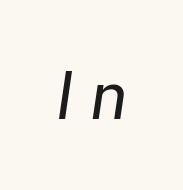
Unbolded letterforms with no extra heft. The face used here is proportionally spaced, like ordinary book or web type. Tall strokes in this sample are angled rather than plumb. Unmarked baselines from the first word to the last. The rendering inserts visible extra space after every character.
